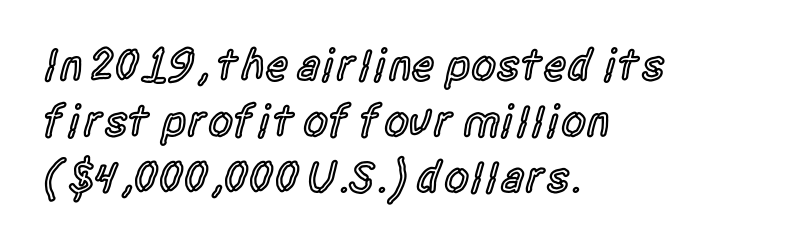
Do the characters align in a grid? No, the font is proportional. Default kerning and tracking; the words read as compact shapes. The designer went with a sans here, leaving each stem footless. Does the weight exceed regular? Yes, but only to semibold. Type without underlining.
